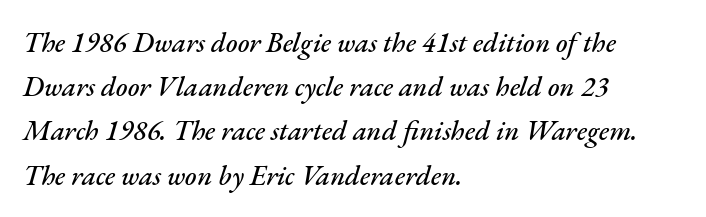
The vertical gap from one line to the next is medium. Yep, that's italic — everything's leaning. Check the space under the baseline: it is left empty. Horizontal alignment here is leftward, the default for most running prose. Spacing verdict: proportional, widths tailored to each character.
